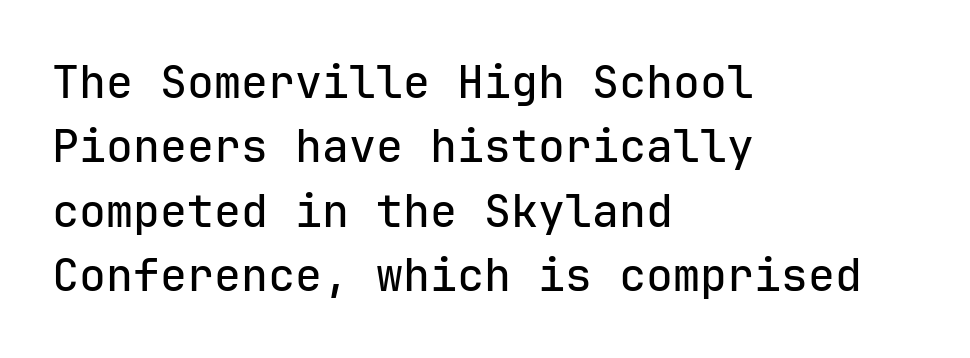
A normal amount of white space separates one row of letters from the next. Here the designer chose a console-style face with uniform glyph widths. Lines of text with bare space underneath. The typesetter chose a ragged-right arrangement here. The lettering stays uniformly vertical, giving the passage a roman look.
